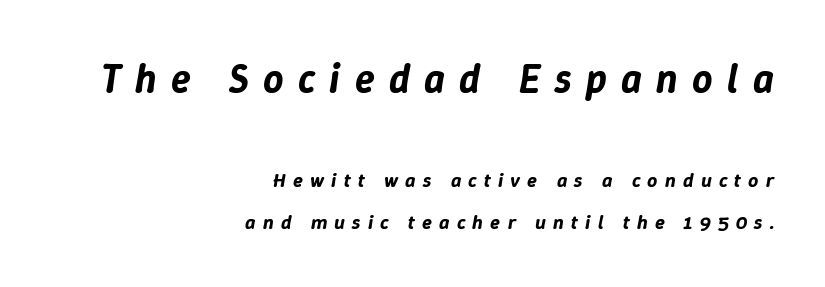
{"italic": "yes", "lean": "right", "slant_degrees": 9, "width": "normal", "stroke_contrast": "low", "x_height": "medium", "monospaced": "no", "underline": "no", "align": "right", "line_spacing": "loose", "line_spacing_ratio": 2.08, "letter_spacing": "wide", "letter_spacing_em": 0.36, "larger_block": "first", "size_ratio": 2.0, "glyph_px": 40}
